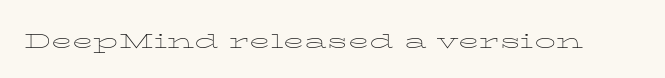
{"italic": "no", "bold": "no", "weight": "thin", "width": "wide", "stroke_contrast": "low", "x_height": "medium", "monospaced": "no", "underline": "no", "letter_spacing": "normal", "letter_spacing_em": 0.0, "glyph_px": 28}
